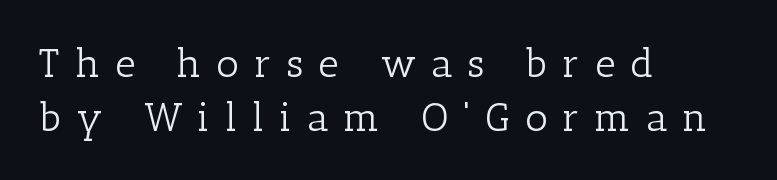
Q: Is the text bold? A: No.
Q: Is the text italic (slanted)? A: No, it is upright.
Q: Is the typeface a serif or a sans-serif typeface? A: Serif.
Q: Is the text underlined? A: No.
Q: How is the paragraph aligned? A: Left-aligned.
Q: Is the spacing between letters normal or unusually wide? A: Unusually wide.
Q: Is the spacing between lines tight, normal or loose? A: Normal.
Q: Width (condensed, normal, or wide)? A: Normal.
Q: Stroke contrast? A: Low.
Q: x-height? A: Medium.
Q: Monospaced? A: No.
